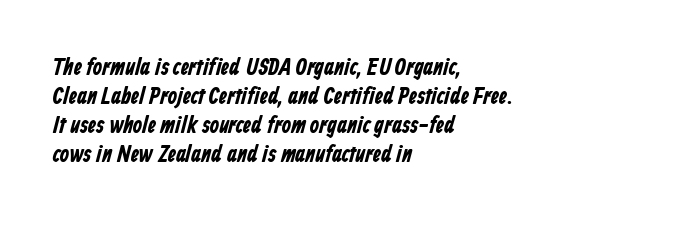
{"bold": "yes", "underline": "no", "align": "left", "line_spacing_ratio": 1.21, "letter_spacing": "normal", "letter_spacing_em": 0.0, "glyph_px": 24}
